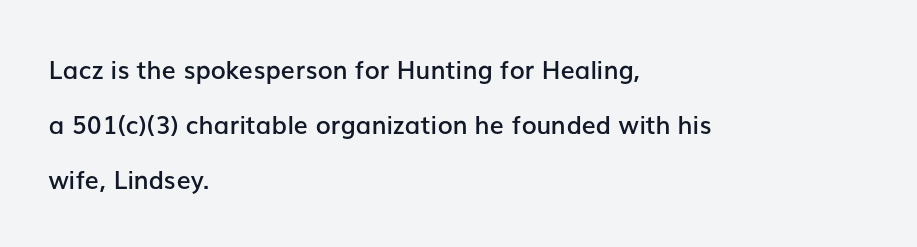
The image shows 25 px text type, upright; set left-aligned, loose line spacing (2.21x), normal letter spacing, not underlined.
